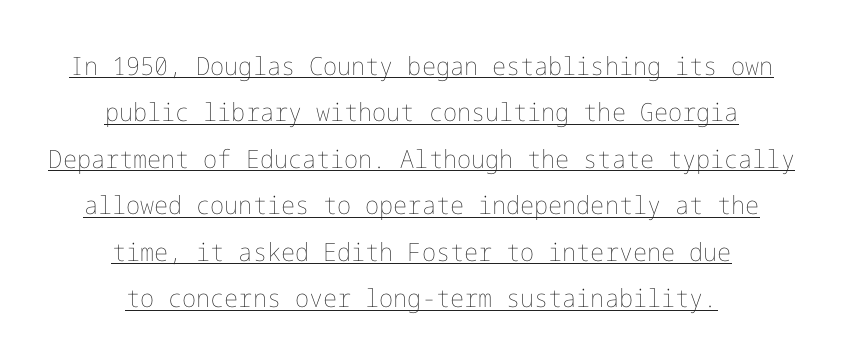
Q: Is the text bold? A: No.
Q: Is the text italic (slanted)? A: No, it is upright.
Q: Is the text underlined? A: Yes.
Q: How is the paragraph aligned? A: Centered.
Q: Is the spacing between letters normal or unusually wide? A: Normal.
